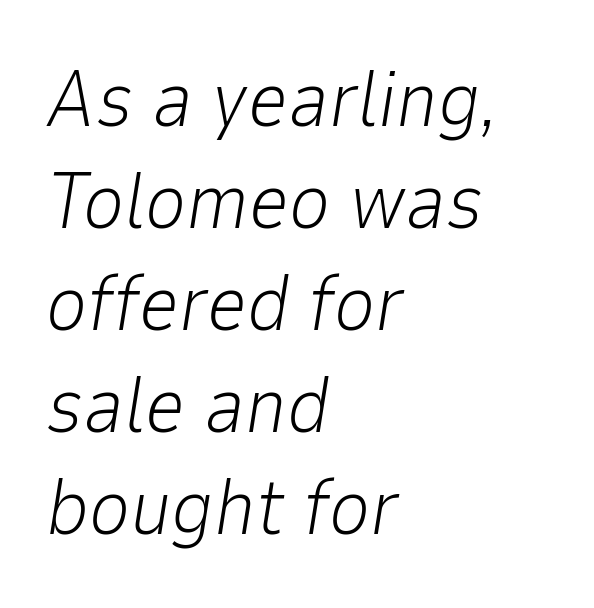
Q: Is the text bold? A: No.
Q: Is the text italic (slanted)? A: Yes, it leans right by about 9 degrees.
Q: Is the text underlined? A: No.
Q: How is the paragraph aligned? A: Left-aligned.
Q: Is the spacing between letters normal or unusually wide? A: Normal.
Q: Is the spacing between lines tight, normal or loose? A: Normal.
Q: Width (condensed, normal, or wide)? A: Normal.
Q: Stroke contrast? A: Low.
Q: x-height? A: Medium.
Q: Monospaced? A: No.
